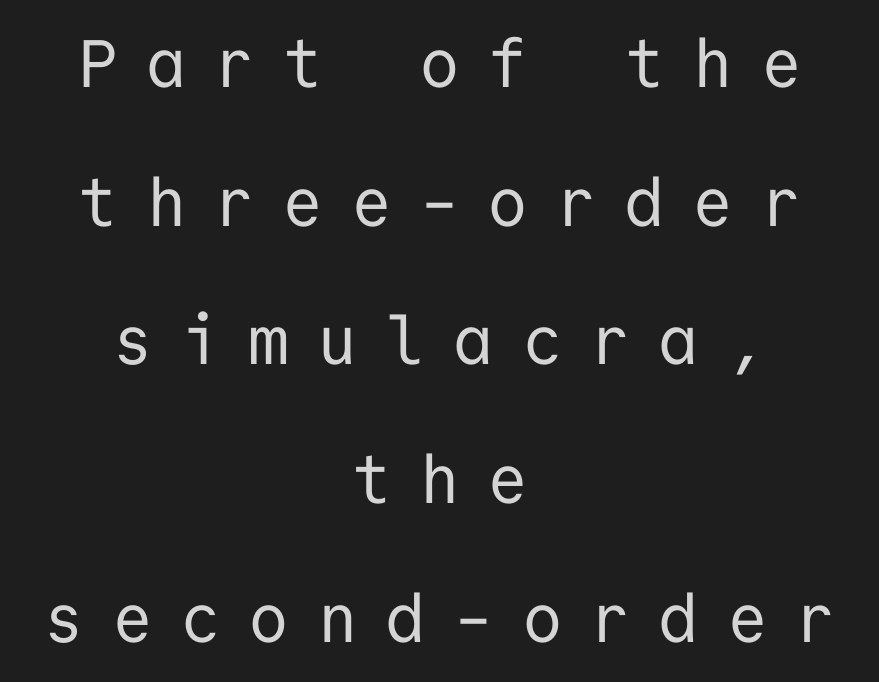
Short note: letters widely spaced. Alignment: centered. This block would shrink considerably if given ordinary leading; it's expanded now. Ordinary non-slanted type is in use. Is this a sans? Yes — the strokes have no serifs.
